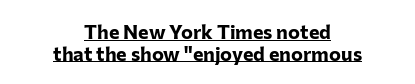
Somebody hit Ctrl+U on this one — the words are underlined. The rendering uses a bold face; every stroke is thick and dark. What stands out about the letter spacing? Nothing — it is the standard amount. The paragraph has two soft edges and a firm central axis. Tall strokes in this sample are plumb rather than angled. Is there much room between lines? No — they nearly touch.
